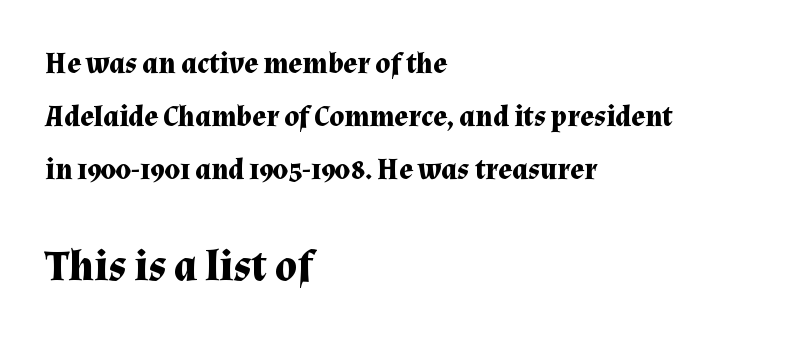
{"serif": "yes", "italic": "no", "bold": "yes", "weight": "bold", "width": "normal", "stroke_contrast": "medium", "x_height": "medium", "monospaced": "no", "underline": "no", "align": "left", "line_spacing_ratio": 1.83, "letter_spacing": "normal", "letter_spacing_em": 0.0, "larger_block": "second", "size_ratio": 1.48, "glyph_px": 43}
